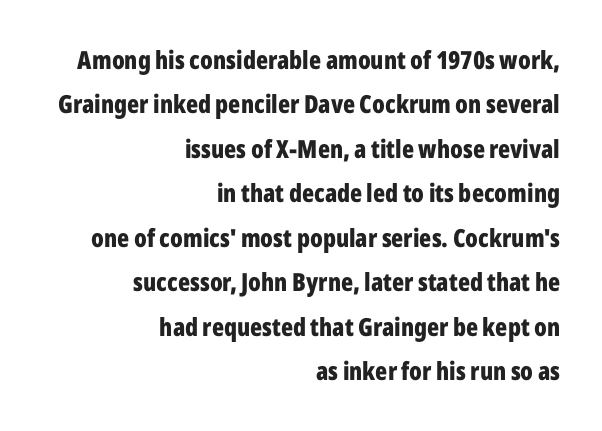
Typeset ragged left — the right edge is the straight one. Every stem runs plumb, perpendicular to the baseline. The words here are not underlined. The typesetting leans heavy: a genuine bold.
